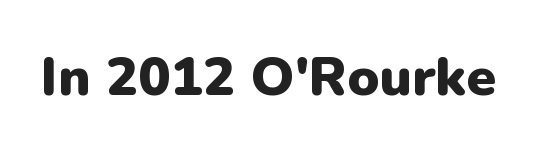
The image shows 54 px heavy sans-serif type, upright; set normal letter spacing, not underlined; low stroke contrast and a medium x-height.
